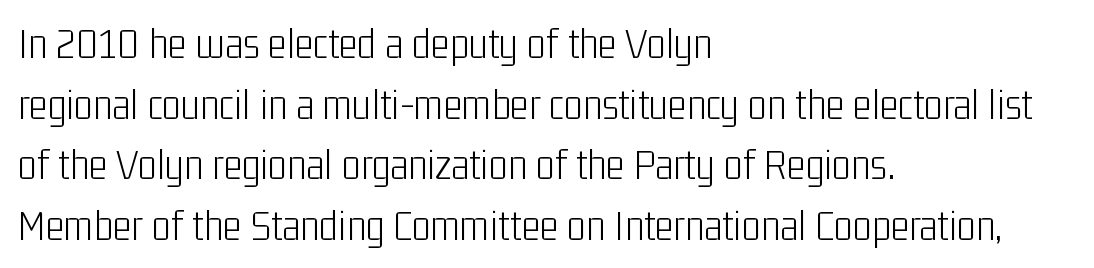
The image shows 45 px light, condensed sans-serif type, upright; set left-aligned, normal line spacing (1.35x), normal letter spacing, not underlined; low stroke contrast and a medium x-height.
